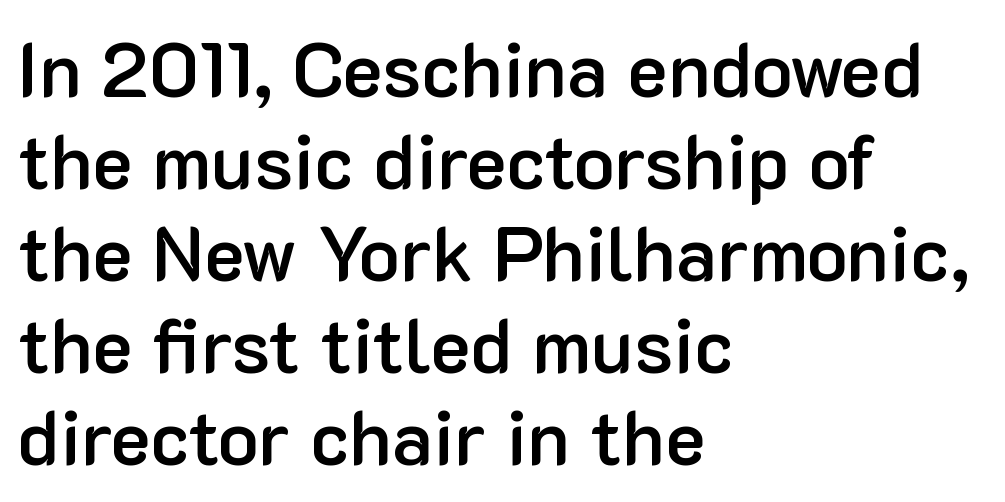
The lines in this sample share a left origin and differ only in where they stop. Bare-footed words on every line. Style check: upright. A bit beefed up — I'd call it semibold rather than bold.
